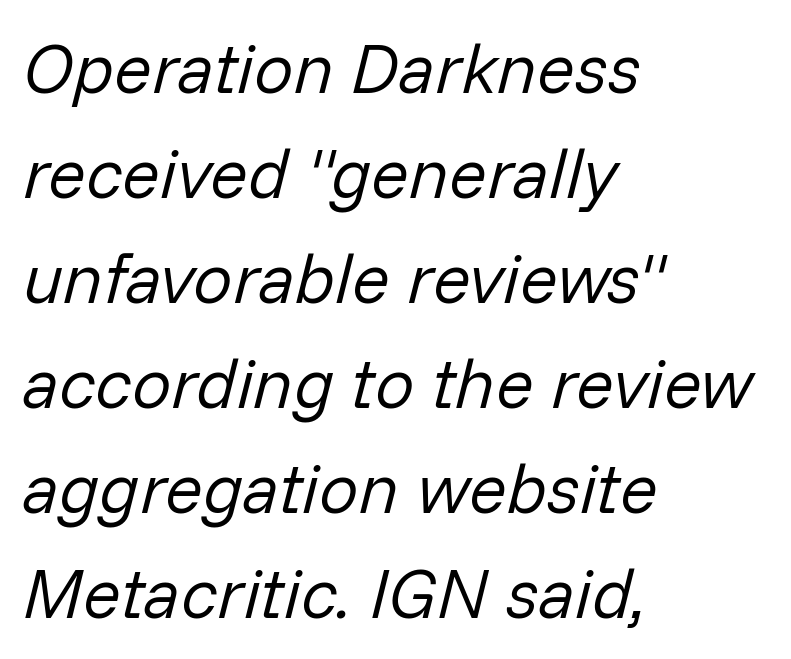
{"italic": "yes", "lean": "right", "slant_degrees": 14, "bold": "no", "weight": "regular", "width": "normal", "stroke_contrast": "low", "x_height": "medium", "monospaced": "no", "underline": "no", "align": "left", "line_spacing": "normal", "line_spacing_ratio": 1.5, "letter_spacing": "normal", "letter_spacing_em": 0.0, "glyph_px": 70}
